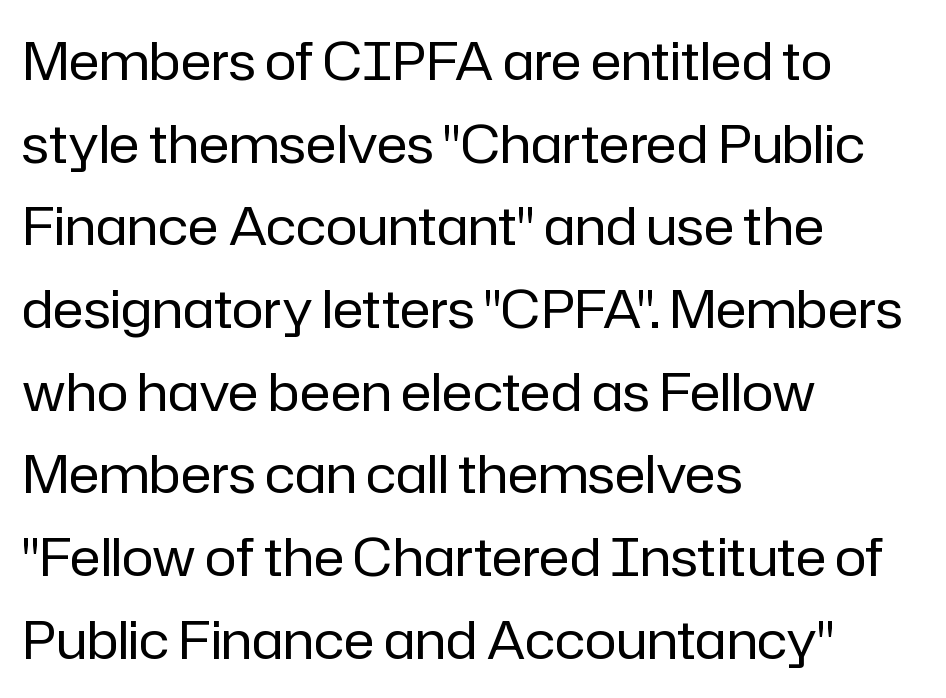
{"serif": "no", "italic": "no", "bold": "no", "weight": "regular", "width": "normal", "stroke_contrast": "low", "x_height": "medium", "monospaced": "no", "underline": "no", "align": "left", "line_spacing": "normal", "line_spacing_ratio": 1.56, "letter_spacing": "normal", "letter_spacing_em": 0.0, "glyph_px": 53}
